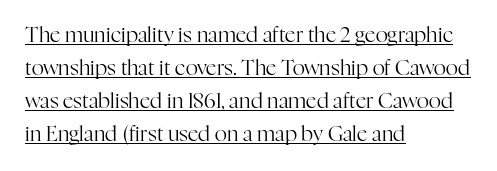
{"italic": "no", "bold": "no", "underline": "yes", "align": "left", "line_spacing": "normal", "line_spacing_ratio": 1.57, "letter_spacing": "normal", "letter_spacing_em": 0.0, "glyph_px": 21}
